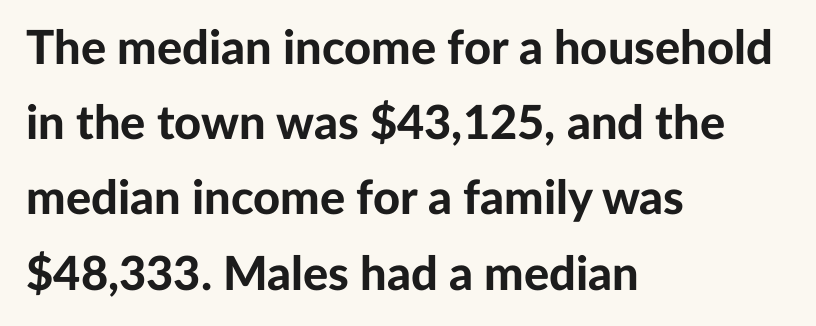
This is sans-serif lettering, the kind often seen on screens and signage. Horizontally, the lines are justified to the leading edge only. The block of text has a typical density, with ordinary space between rows. Underlining? Definitely not there. You could call the tracking neutral — neither tight nor loose. The face used here is proportionally spaced, like ordinary book or web type.
